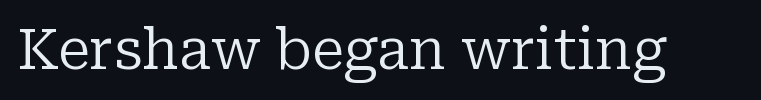
Q: Is the text bold? A: No.
Q: Is the text italic (slanted)? A: No, it is upright.
Q: Is the typeface a serif or a sans-serif typeface? A: Serif.
Q: Is the text underlined? A: No.
Q: Is the spacing between letters normal or unusually wide? A: Normal.
Q: Width (condensed, normal, or wide)? A: Normal.
Q: Stroke contrast? A: Low.
Q: x-height? A: Medium.
Q: Monospaced? A: No.
